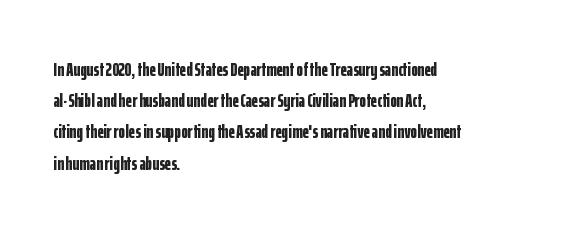
Q: Is the text bold? A: Yes.
Q: Is the text italic (slanted)? A: No, it is upright.
Q: Is the text underlined? A: No.
Q: How is the paragraph aligned? A: Left-aligned.
Q: Is the spacing between letters normal or unusually wide? A: Normal.
Q: Is the spacing between lines tight, normal or loose? A: Normal.
